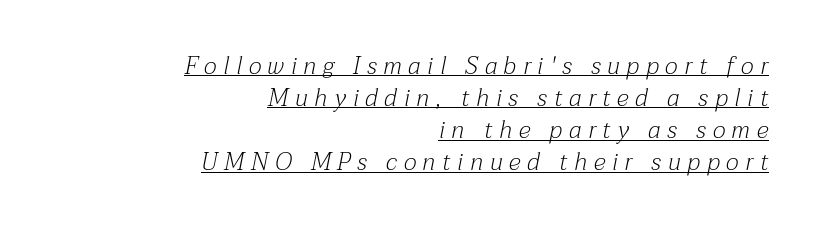
A student would call this right alignment; a typographer would say flush right, rag left. The leading is moderate, giving the passage an even texture. Observe the wide spacing: letters keep a clear distance from each other. Style check: oblique.
